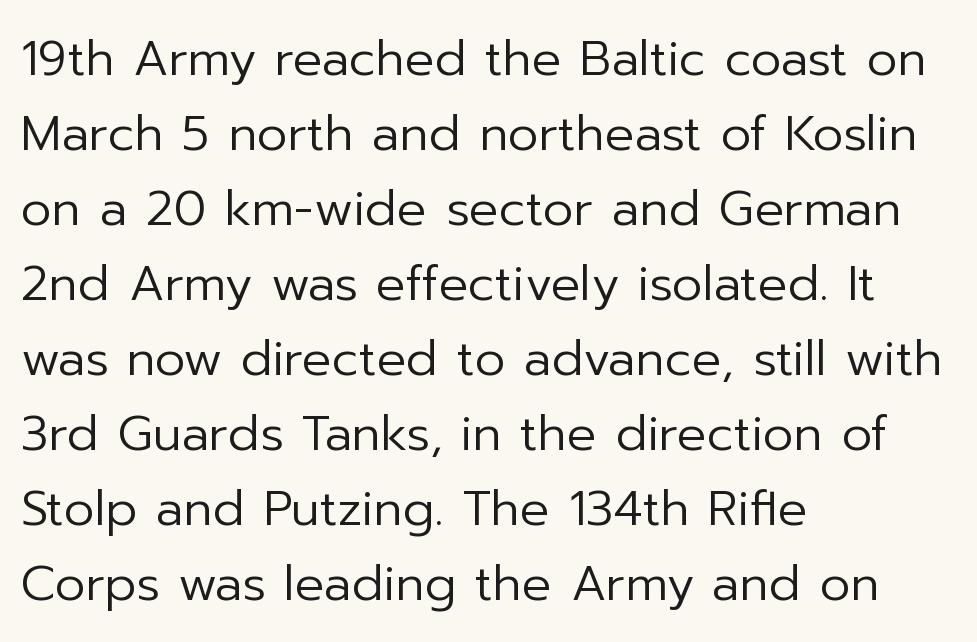
The image shows 49 px regular-weight sans-serif type, upright; set left-aligned, normal line spacing (1.53x), normal letter spacing, not underlined; low stroke contrast and a medium x-height.
